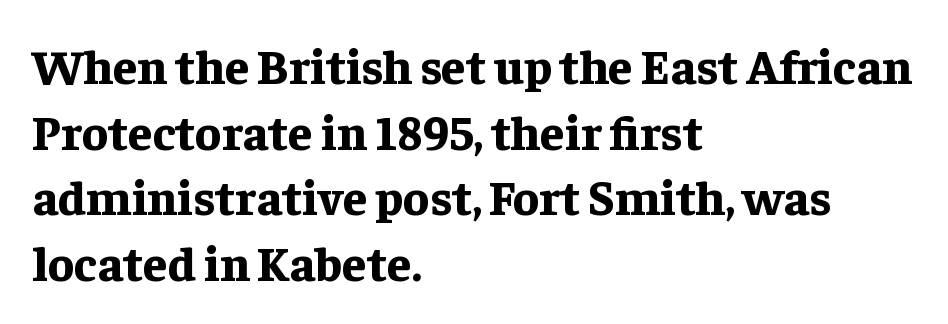
The rows are spaced the way most documents space them. Every stem runs plumb, perpendicular to the baseline. The compositor pushed each line to the left boundary. Are there feet on the stems? There are — it's a serif.
